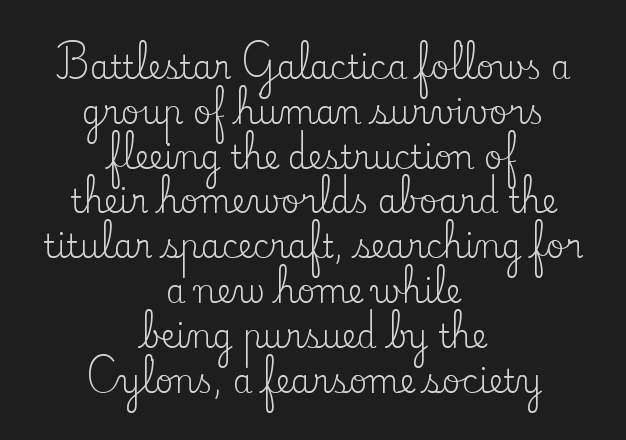
The image shows 32 px regular-weight type, upright; set centered, normal line spacing (1.4x), normal letter spacing, not underlined; low stroke contrast and a small x-height.
